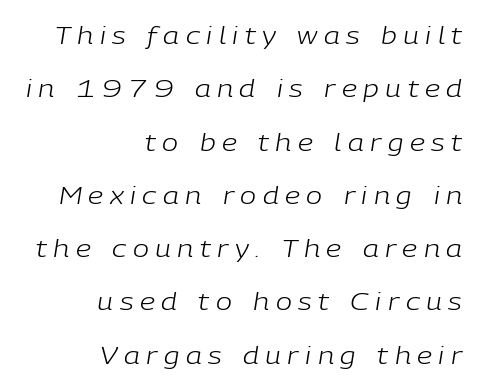
{"italic": "yes", "lean": "right", "slant_degrees": 9, "bold": "no", "underline": "no", "align": "right", "line_spacing": "loose", "line_spacing_ratio": 2.22, "letter_spacing": "wide", "letter_spacing_em": 0.27, "glyph_px": 24}
